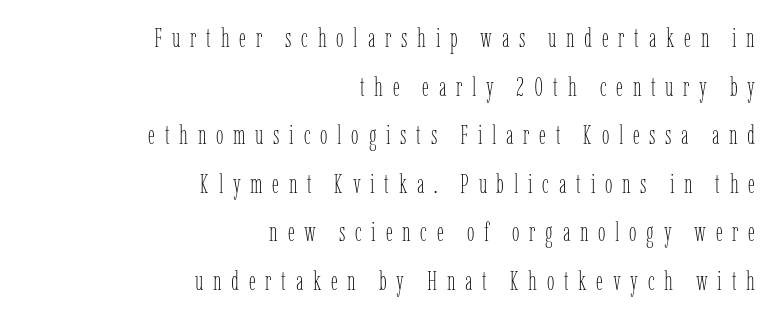
{"italic": "no", "bold": "no", "underline": "no", "align": "right", "line_spacing_ratio": 1.8, "letter_spacing": "wide", "letter_spacing_em": 0.36, "glyph_px": 27}
